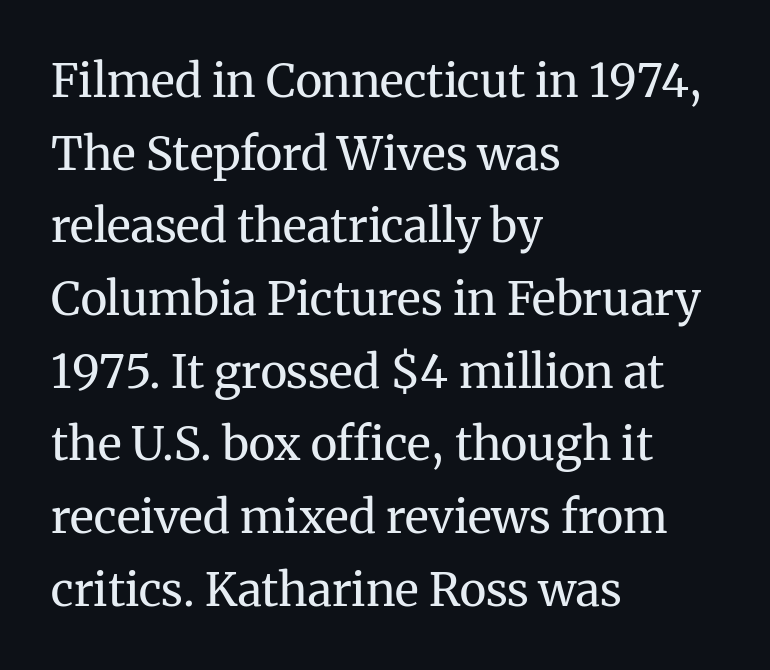
The image shows 46 px regular-weight serif type, upright; set left-aligned, normal line spacing (1.58x), normal letter spacing, not underlined; medium stroke contrast and a medium x-height.
